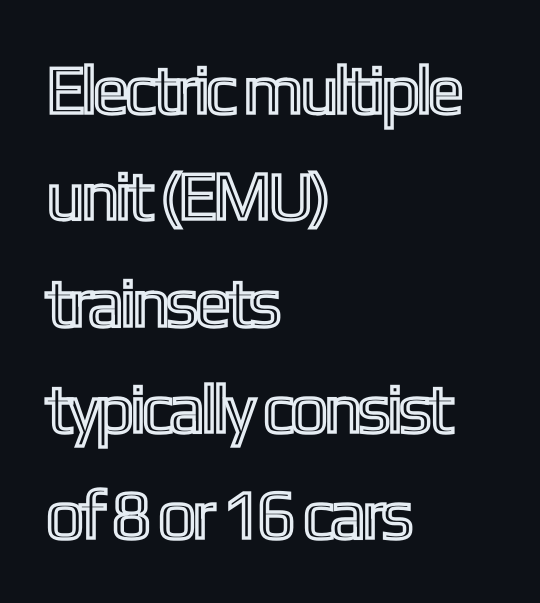
Q: Is the text italic (slanted)? A: No, it is upright.
Q: Is the text underlined? A: No.
Q: How is the paragraph aligned? A: Left-aligned.
Q: Is the spacing between letters normal or unusually wide? A: Normal.
Q: Is the spacing between lines tight, normal or loose? A: Normal.
Q: Width (condensed, normal, or wide)? A: Condensed.
Q: x-height? A: Medium.
Q: Monospaced? A: No.
